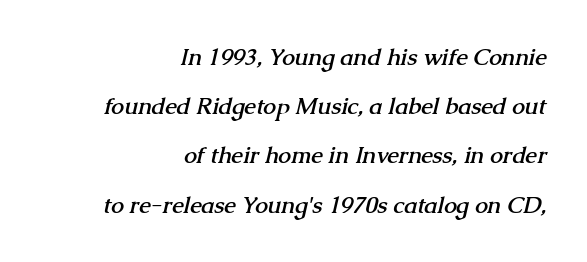
The image shows 23 px bold type; set right-aligned, loose line spacing (2.14x), normal letter spacing, not underlined.
